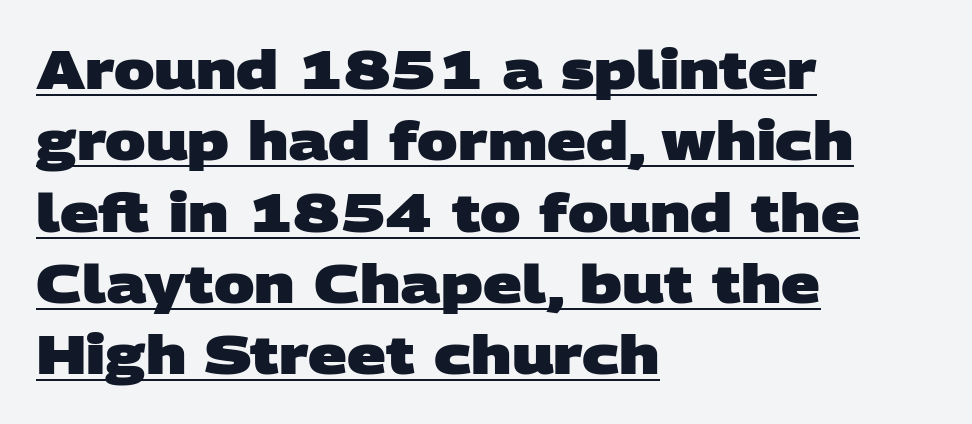
Q: Is the text bold? A: Yes.
Q: Is the typeface a serif or a sans-serif typeface? A: Sans-serif.
Q: Is the text underlined? A: Yes.
Q: How is the paragraph aligned? A: Left-aligned.
Q: Is the spacing between letters normal or unusually wide? A: Normal.
Q: Is the spacing between lines tight, normal or loose? A: Normal.
Q: Width (condensed, normal, or wide)? A: Wide.
Q: Stroke contrast? A: Low.
Q: x-height? A: Large.
Q: Monospaced? A: No.
